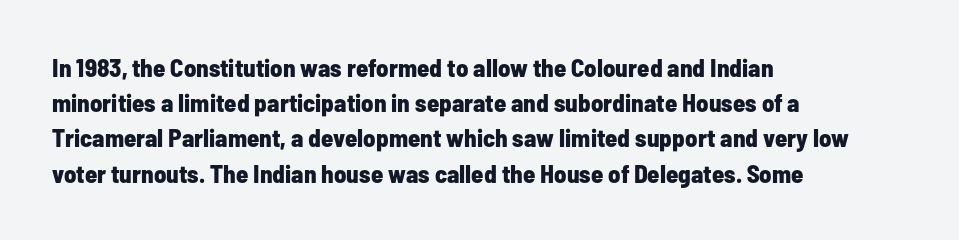
Q: Is the text bold? A: Yes.
Q: Is the text italic (slanted)? A: No, it is upright.
Q: Is the text underlined? A: No.
Q: How is the paragraph aligned? A: Left-aligned.
Q: Is the spacing between letters normal or unusually wide? A: Normal.
Q: Is the spacing between lines tight, normal or loose? A: Normal.
